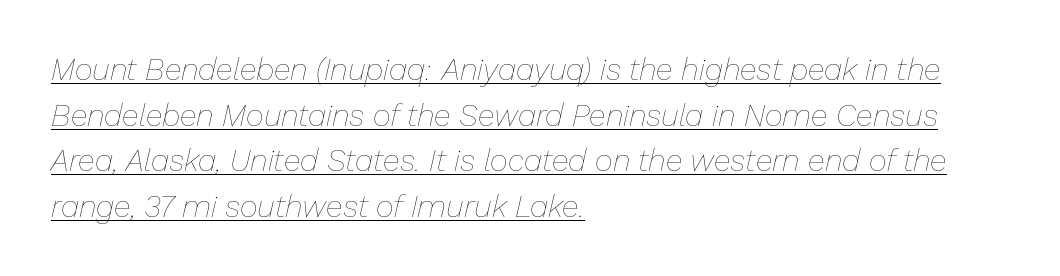
You can tell it's italic because the verticals aren't actually vertical. Each letter keeps its own natural width here, so spacing adapts to shape. Vertically, the passage feels balanced, rows spaced as you'd expect. Is there an underline? Yes — a line sits under the letters. Is the block centered? No — it sits flush against the left margin. Characters follow at the spacing the type designer built in.
